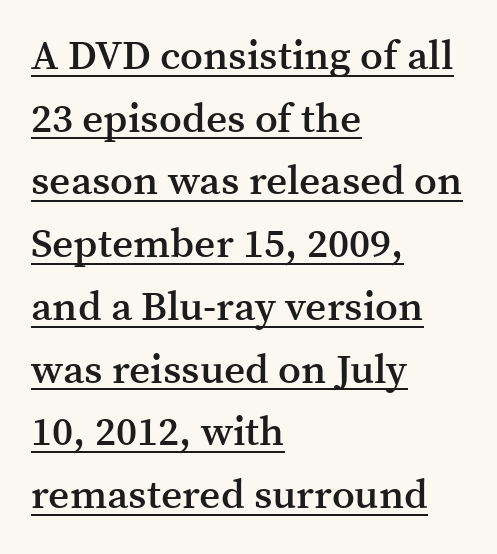
Q: Is the text bold? A: Semi-bold.
Q: Is the text italic (slanted)? A: No, it is upright.
Q: Is the typeface a serif or a sans-serif typeface? A: Serif.
Q: Is the text underlined? A: Yes.
Q: How is the paragraph aligned? A: Left-aligned.
Q: Is the spacing between letters normal or unusually wide? A: Normal.
Q: Is the spacing between lines tight, normal or loose? A: Normal.
Q: Width (condensed, normal, or wide)? A: Normal.
Q: Stroke contrast? A: Medium.
Q: x-height? A: Medium.
Q: Monospaced? A: No.
